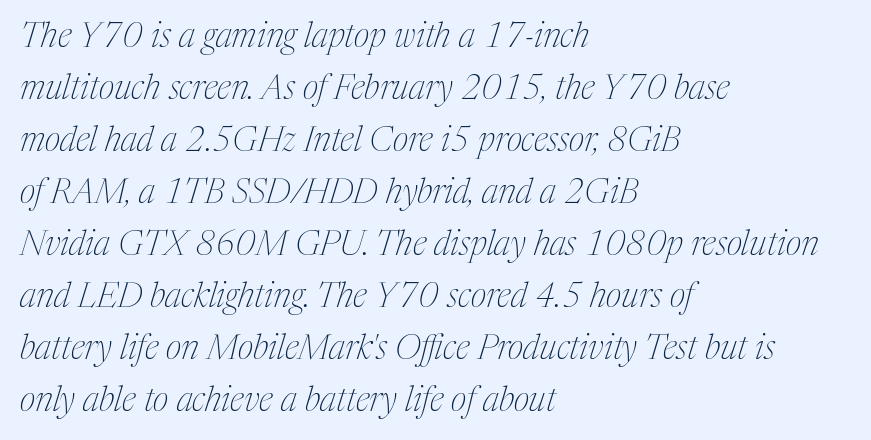
The image shows 34 px thin, condensed serif type, italic (leaning right); set left-aligned, normal line spacing (1.53x), normal letter spacing, not underlined; medium stroke contrast and a medium x-height.
